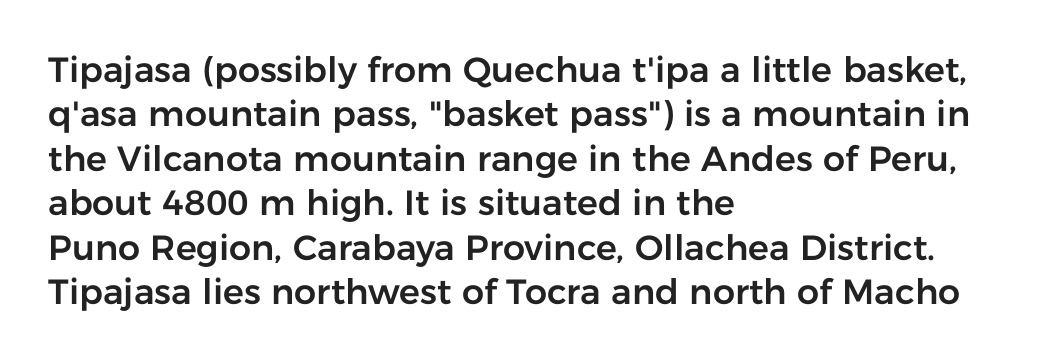
Q: Is the text italic (slanted)? A: No, it is upright.
Q: Is the typeface a serif or a sans-serif typeface? A: Sans-serif.
Q: Is the text underlined? A: No.
Q: How is the paragraph aligned? A: Left-aligned.
Q: Is the spacing between letters normal or unusually wide? A: Normal.
Q: Is the spacing between lines tight, normal or loose? A: Normal.
Q: Width (condensed, normal, or wide)? A: Normal.
Q: Stroke contrast? A: Low.
Q: x-height? A: Medium.
Q: Monospaced? A: No.
